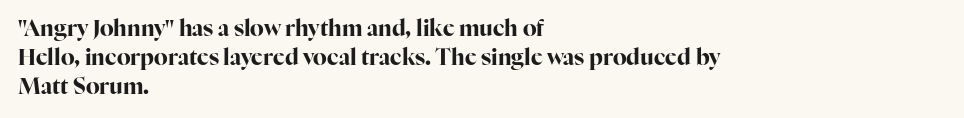
Q: Is the text bold? A: Yes.
Q: Is the text italic (slanted)? A: No, it is upright.
Q: Is the text underlined? A: No.
Q: How is the paragraph aligned? A: Left-aligned.
Q: Is the spacing between letters normal or unusually wide? A: Normal.
Q: Is the spacing between lines tight, normal or loose? A: Normal.
